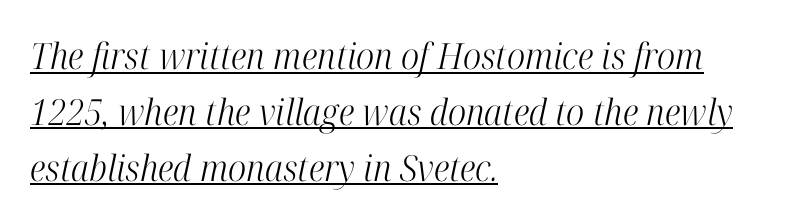
{"serif": "yes", "italic": "yes", "lean": "right", "slant_degrees": 12, "bold": "no", "weight": "light", "width": "condensed", "stroke_contrast": "high", "x_height": "medium", "monospaced": "no", "underline": "yes", "align": "left", "line_spacing": "normal", "line_spacing_ratio": 1.55, "letter_spacing": "normal", "letter_spacing_em": 0.0, "glyph_px": 36}
